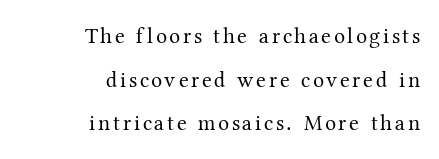
One glance says open: line gaps are wider than usual. Clear beneath every line of the passage. Summary of weight: not heavy and not bold. Layout note: lines flush right. Every stem runs plumb, perpendicular to the baseline.
